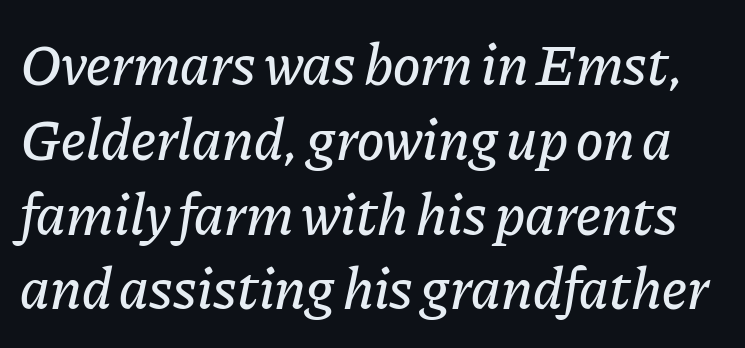
{"italic": "yes", "lean": "right", "slant_degrees": 11, "width": "normal", "stroke_contrast": "low", "x_height": "medium", "monospaced": "no", "underline": "no", "line_spacing": "normal", "line_spacing_ratio": 1.29, "letter_spacing": "normal", "letter_spacing_em": 0.0, "glyph_px": 58}
